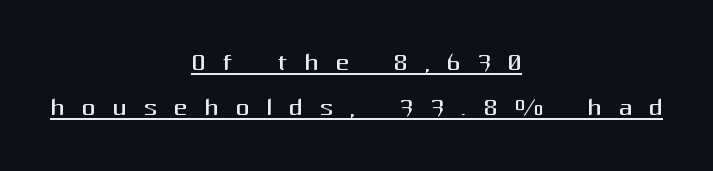
The image shows 35 px regular-weight sans-serif type, upright; set centered, normal line spacing (1.28x), unusually wide letter spacing (+0.47 em), underlined; medium stroke contrast and a medium x-height.
